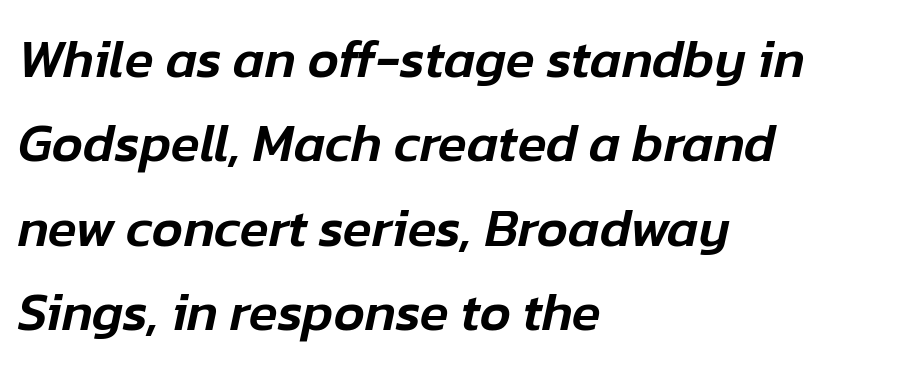
A typesetter would call this proportional, since set widths differ per character. Nothing unusual about the tracking: characters are spaced as the font intends. Horizontally, the lines are justified to the leading edge only. Quick note: underline off. How would I describe the line gaps? Plain and ordinary.
